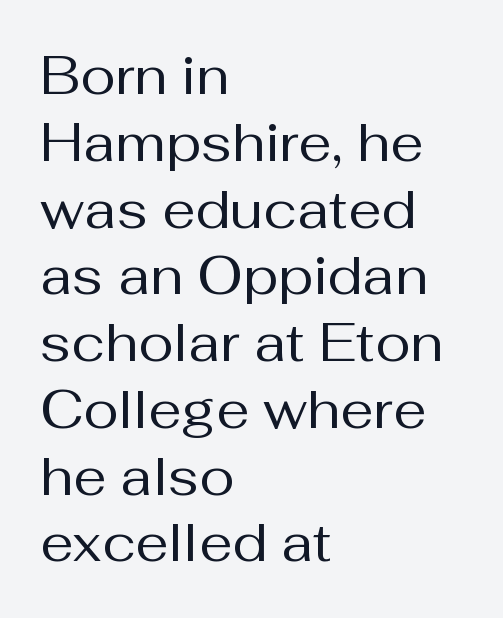
The image shows 53 px regular-weight sans-serif type, upright; set left-aligned, normal line spacing (1.26x), normal letter spacing, not underlined; medium stroke contrast and a medium x-height.
